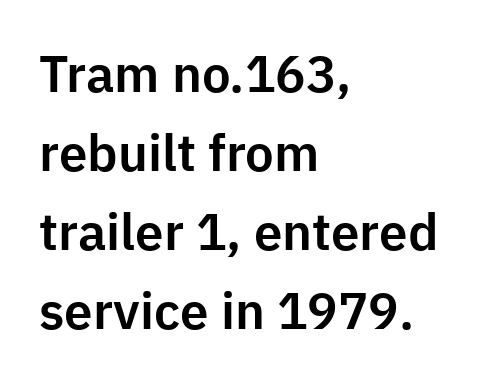
{"serif": "no", "italic": "no", "width": "normal", "stroke_contrast": "low", "x_height": "medium", "monospaced": "no", "underline": "no", "align": "left", "line_spacing": "normal", "line_spacing_ratio": 1.55, "letter_spacing": "normal", "letter_spacing_em": 0.0, "glyph_px": 51}
